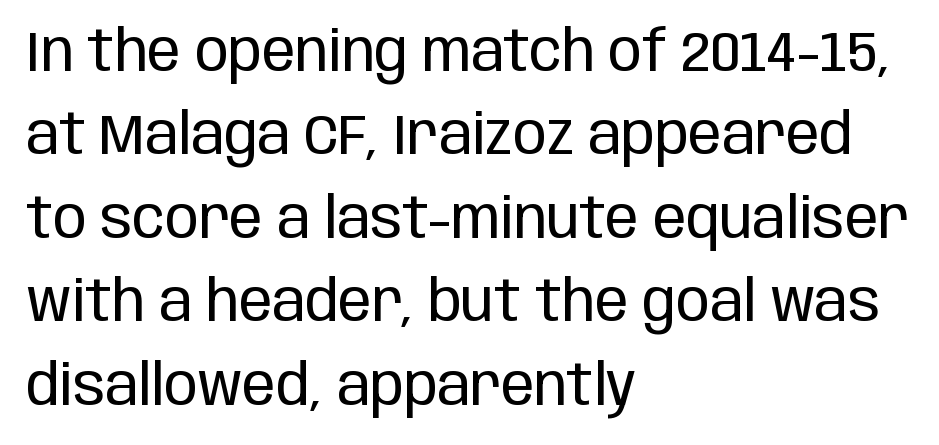
Style check: upright. The rendering shows plain stroke endings on the letterforms — a sans-serif design. Words float on clear page, feet unadorned. This sample has the flowing, uneven cadence of proportional lettering. Characters follow at the spacing the type designer built in.
